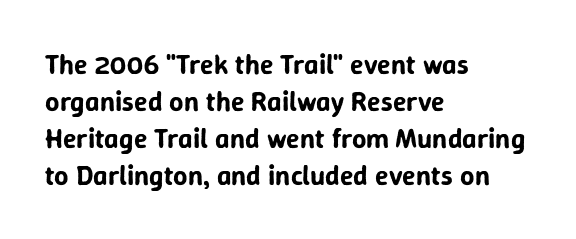
The setting favours the left margin, as ordinary paragraphs usually do. Note the varied advance widths — an 'i' is clearly narrower than an 'm'. It's the straight-up-and-down kind of type. These lines sit exactly where default settings would place them.
